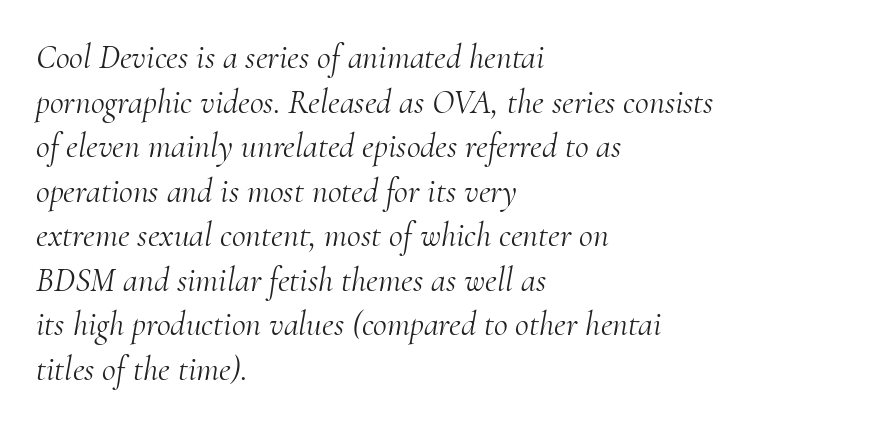
The typesetter chose a ragged-right arrangement here. This sample uses plain, unmodified letter spacing. You can tell from the footed stems that serif type was used. Vertical stems look standard width or narrower in stroke.
